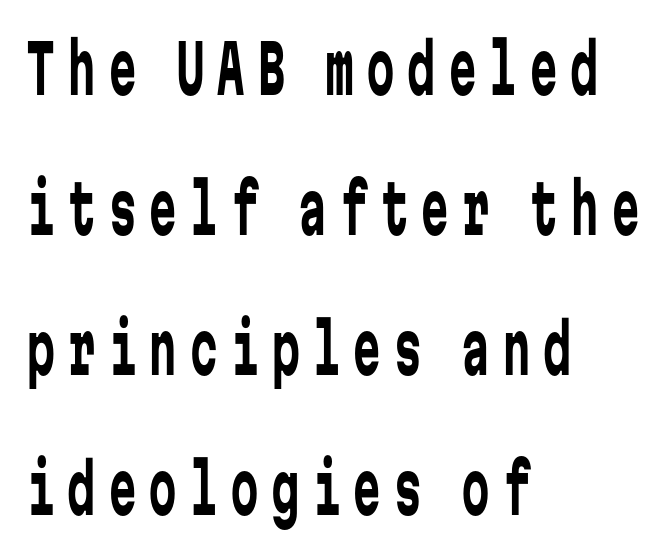
The image shows 68 px regular-weight, condensed sans-serif type, upright, monospaced; set left-aligned, loose line spacing (2.06x), unusually wide letter spacing (+0.2 em), not underlined; low stroke contrast and a medium x-height.
